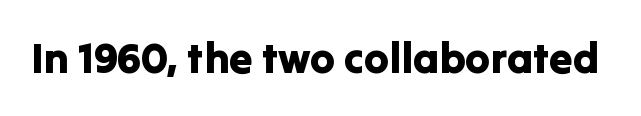
The image shows 42 px sans-serif type, upright; set normal letter spacing, not underlined; low stroke contrast and a medium x-height.
